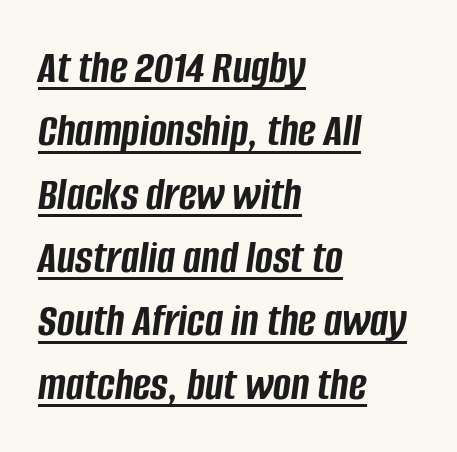
{"italic": "yes", "lean": "right", "slant_degrees": 8, "bold": "yes", "weight": "semibold", "width": "condensed", "stroke_contrast": "low", "x_height": "large", "monospaced": "no", "underline": "yes", "align": "left", "line_spacing": "normal", "line_spacing_ratio": 1.32, "letter_spacing": "normal", "letter_spacing_em": 0.0, "glyph_px": 48}
